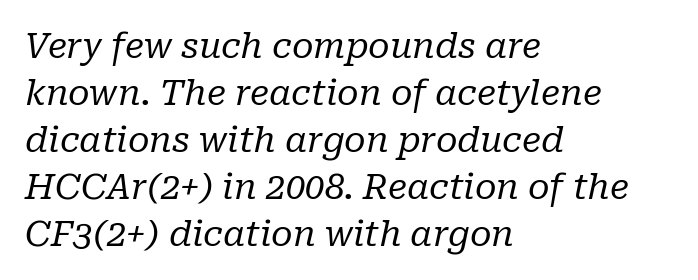
Any mark beneath the type? The region is blank. The face used here has a pronounced slope to its letters. Horizontally, the lines are justified to the leading edge only. The type is set solid horizontally, with unmodified tracking. A typesetter would call this proportional, since set widths differ per character.
